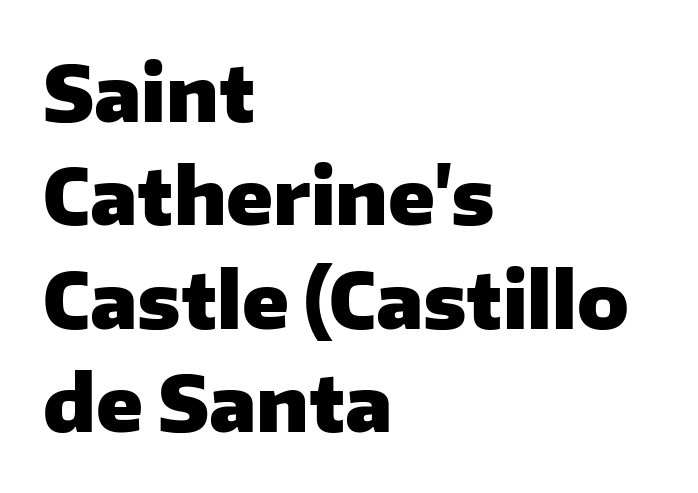
{"serif": "no", "italic": "no", "bold": "yes", "weight": "heavy", "width": "normal", "stroke_contrast": "low", "x_height": "medium", "monospaced": "no", "underline": "no", "align": "left", "line_spacing": "normal", "line_spacing_ratio": 1.36, "letter_spacing": "normal", "letter_spacing_em": 0.0, "glyph_px": 76}
